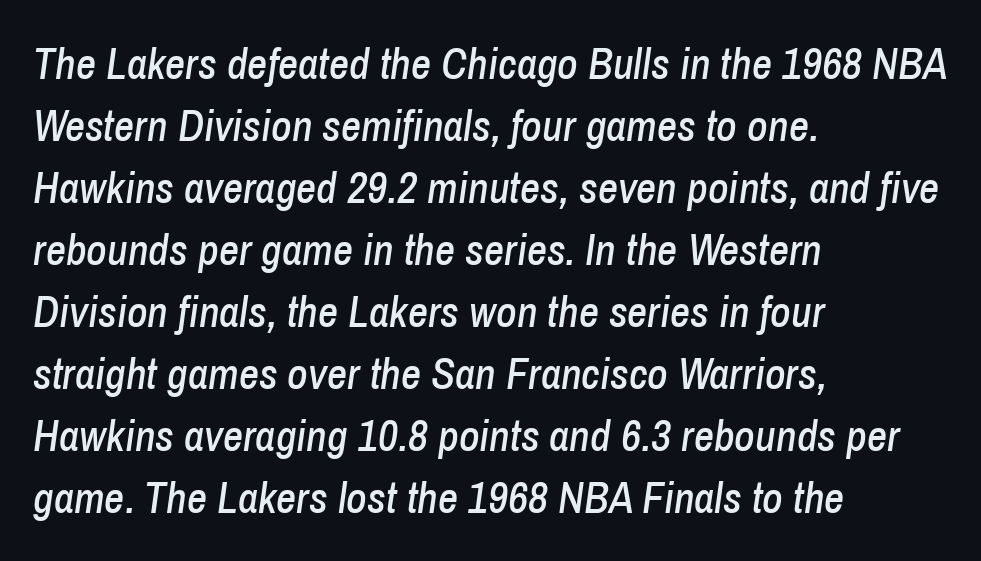
{"italic": "yes", "lean": "right", "slant_degrees": 8, "width": "condensed", "stroke_contrast": "low", "x_height": "medium", "monospaced": "no", "underline": "no", "align": "left", "line_spacing": "normal", "line_spacing_ratio": 1.41, "letter_spacing": "normal", "letter_spacing_em": 0.0, "glyph_px": 44}
